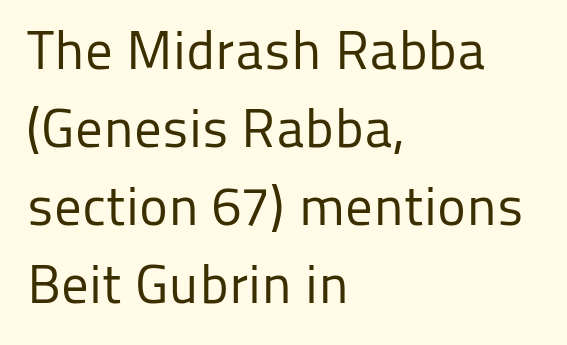
Q: Is the text bold? A: No.
Q: Is the text italic (slanted)? A: No, it is upright.
Q: Is the typeface a serif or a sans-serif typeface? A: Sans-serif.
Q: Is the text underlined? A: No.
Q: How is the paragraph aligned? A: Left-aligned.
Q: Is the spacing between letters normal or unusually wide? A: Normal.
Q: Is the spacing between lines tight, normal or loose? A: Normal.
Q: Width (condensed, normal, or wide)? A: Normal.
Q: Stroke contrast? A: Low.
Q: x-height? A: Medium.
Q: Monospaced? A: No.
